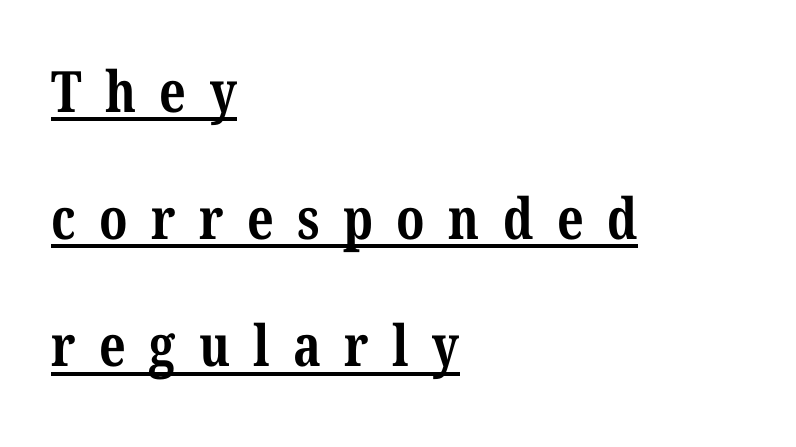
Q: Is the text bold? A: Yes.
Q: Is the typeface a serif or a sans-serif typeface? A: Serif.
Q: Is the text underlined? A: Yes.
Q: How is the paragraph aligned? A: Left-aligned.
Q: Is the spacing between letters normal or unusually wide? A: Unusually wide.
Q: Is the spacing between lines tight, normal or loose? A: Loose.
Q: Width (condensed, normal, or wide)? A: Condensed.
Q: Stroke contrast? A: Medium.
Q: x-height? A: Medium.
Q: Monospaced? A: No.
